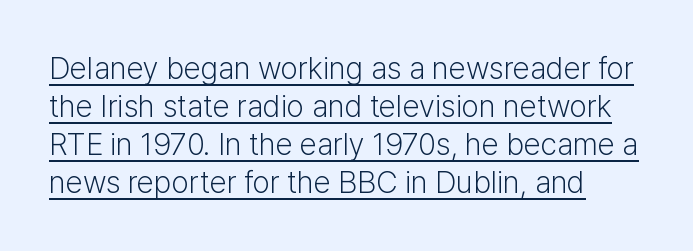
Q: Is the text bold? A: No.
Q: Is the text italic (slanted)? A: No, it is upright.
Q: Is the typeface a serif or a sans-serif typeface? A: Sans-serif.
Q: Is the text underlined? A: Yes.
Q: Is the spacing between letters normal or unusually wide? A: Normal.
Q: Width (condensed, normal, or wide)? A: Normal.
Q: Stroke contrast? A: Low.
Q: x-height? A: Medium.
Q: Monospaced? A: No.
